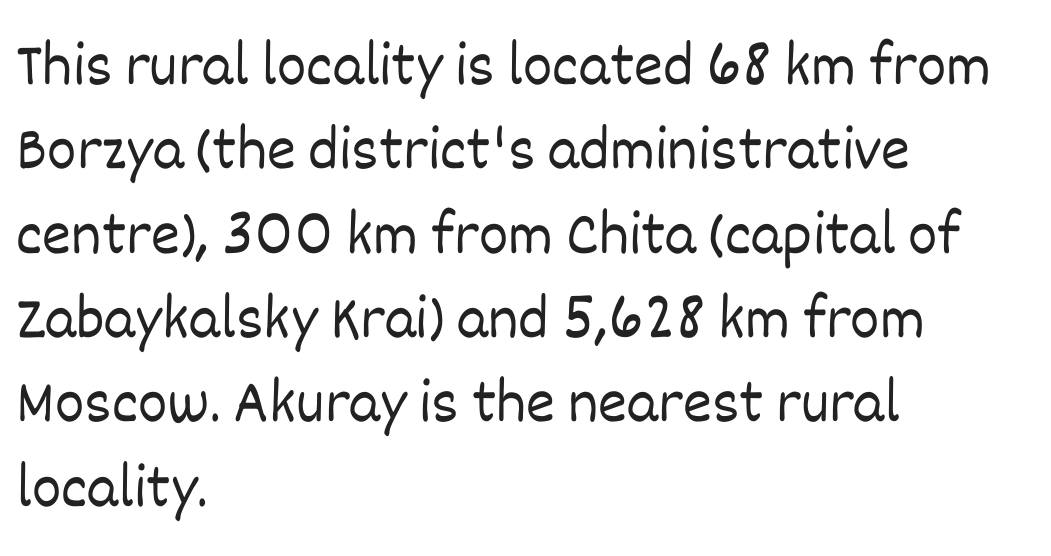
{"italic": "no", "bold": "no", "weight": "light", "width": "normal", "stroke_contrast": "low", "x_height": "large", "monospaced": "no", "underline": "no", "align": "left", "line_spacing": "normal", "line_spacing_ratio": 1.36, "letter_spacing": "normal", "letter_spacing_em": 0.0, "glyph_px": 62}
